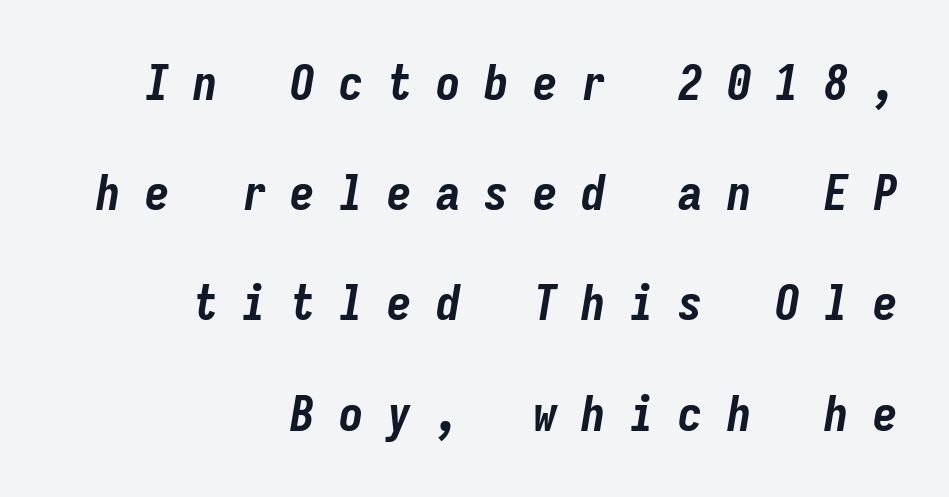
Emphasis-style slanted type is in use. Every character here occupies the same horizontal width, giving the sample a typewriter-like rhythm. Pretty heavy lettering here — definitely bold. Decoration check: the copy has no underline. The passage shown stacks its lines with a broad gap.
